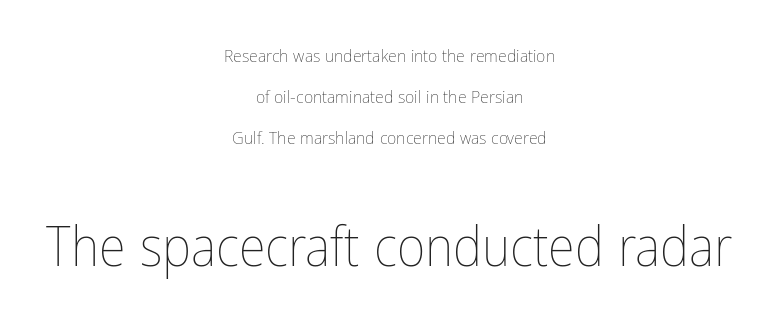
{"italic": "no", "bold": "no", "weight": "thin", "width": "condensed", "stroke_contrast": "low", "x_height": "medium", "monospaced": "no", "underline": "no", "align": "center", "line_spacing": "loose", "line_spacing_ratio": 2.29, "letter_spacing": "normal", "letter_spacing_em": 0.0, "larger_block": "second", "size_ratio": 3.06, "glyph_px": 55}
